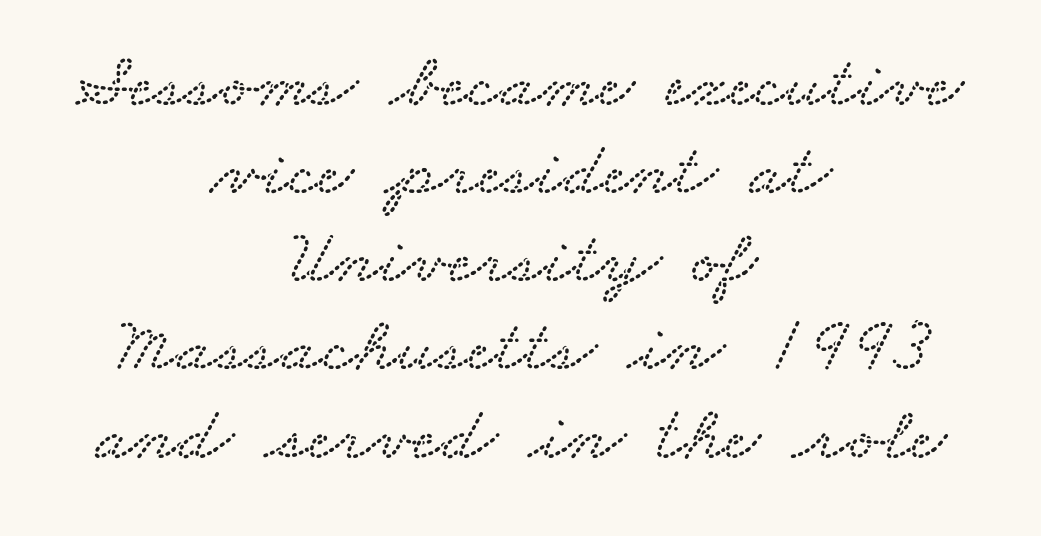
{"width": "wide", "stroke_contrast": "low", "x_height": "small", "monospaced": "no", "underline": "no", "align": "center", "line_spacing": "tight", "line_spacing_ratio": 1.13, "letter_spacing": "normal", "letter_spacing_em": 0.0, "glyph_px": 78}
